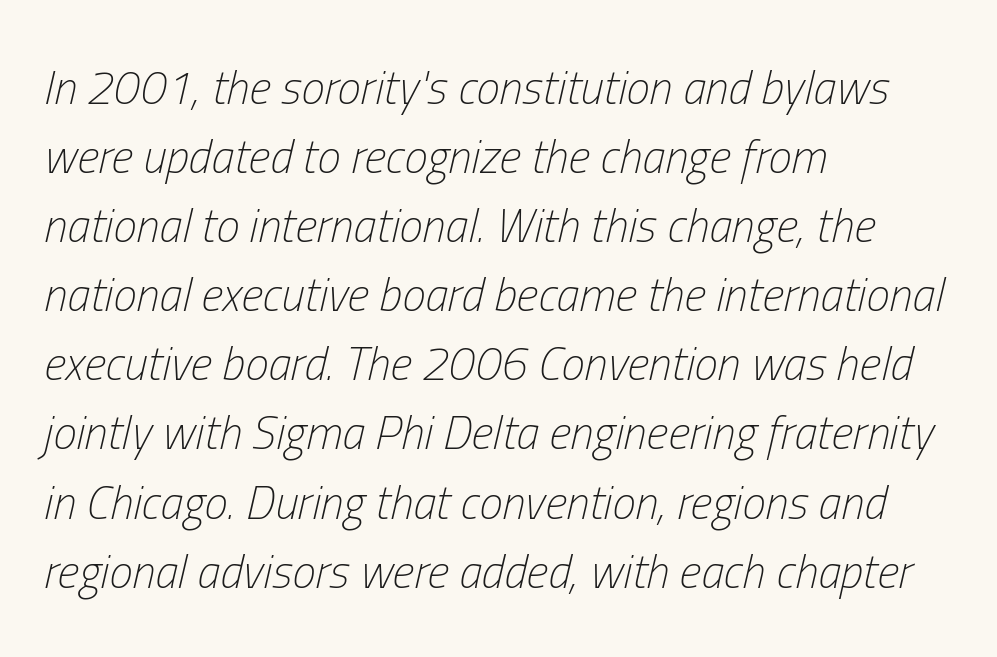
{"italic": "yes", "lean": "right", "slant_degrees": 13, "bold": "no", "weight": "light", "width": "condensed", "stroke_contrast": "low", "x_height": "medium", "monospaced": "no", "underline": "no", "align": "left", "line_spacing": "normal", "line_spacing_ratio": 1.47, "letter_spacing": "normal", "letter_spacing_em": 0.0, "glyph_px": 47}
